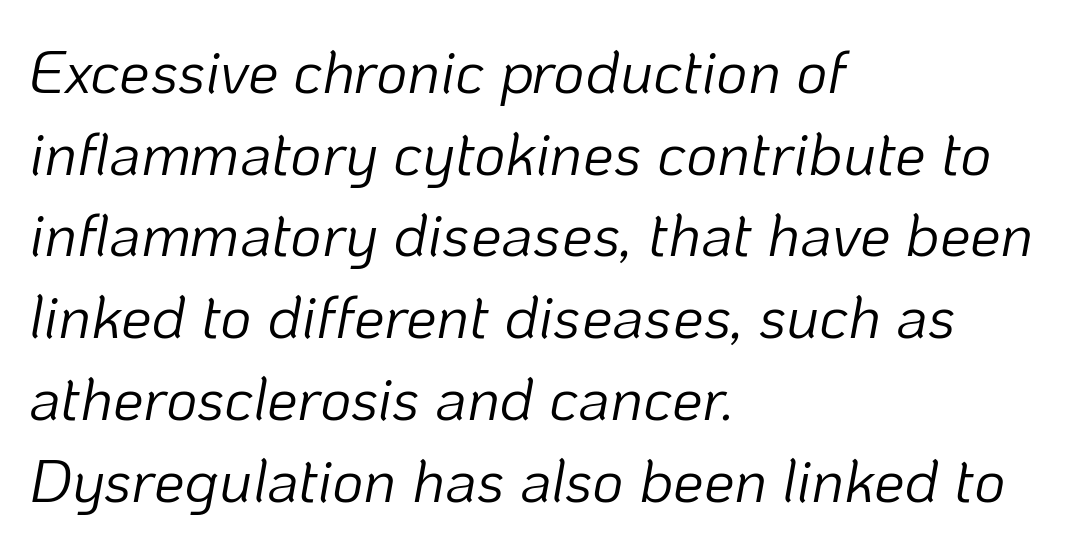
Is this a fixed-width face? No — the glyphs have proportional, varying widths. No extra tracking has been applied to these lines. Baseline-to-baseline distance is the conventional proportion of letter height. Visually the block forms a straight wall on the left and a jagged coastline on the right. The font's italic variant was chosen for this text.
